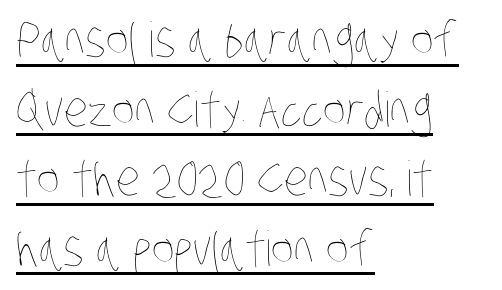
{"bold": "no", "weight": "thin", "width": "condensed", "stroke_contrast": "low", "x_height": "large", "monospaced": "no", "underline": "yes", "align": "left", "line_spacing": "normal", "line_spacing_ratio": 1.45, "letter_spacing": "normal", "letter_spacing_em": 0.0, "glyph_px": 48}
